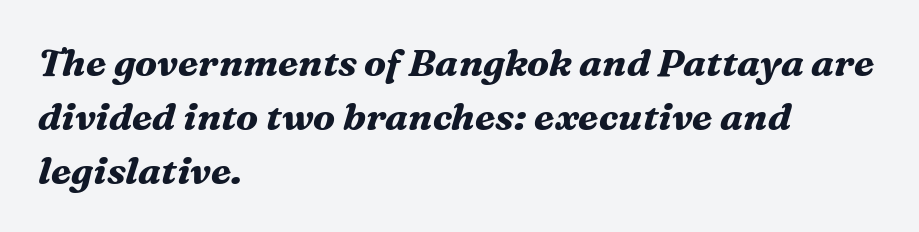
Q: Is the text bold? A: Yes.
Q: Is the text italic (slanted)? A: Yes, it leans right by about 16 degrees.
Q: Is the typeface a serif or a sans-serif typeface? A: Serif.
Q: Is the text underlined? A: No.
Q: How is the paragraph aligned? A: Left-aligned.
Q: Is the spacing between letters normal or unusually wide? A: Normal.
Q: Is the spacing between lines tight, normal or loose? A: Normal.
Q: Width (condensed, normal, or wide)? A: Normal.
Q: Stroke contrast? A: Medium.
Q: x-height? A: Medium.
Q: Monospaced? A: No.
